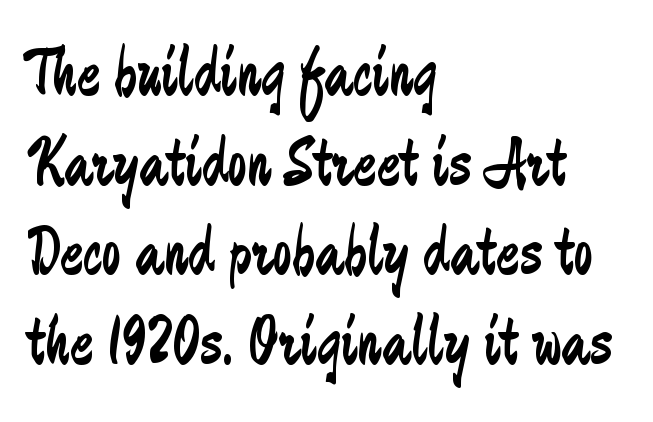
{"serif": "no", "bold": "no", "weight": "regular", "width": "condensed", "stroke_contrast": "low", "x_height": "small", "monospaced": "no", "underline": "no", "align": "left", "line_spacing": "normal", "line_spacing_ratio": 1.3, "letter_spacing": "normal", "letter_spacing_em": 0.0, "glyph_px": 69}
